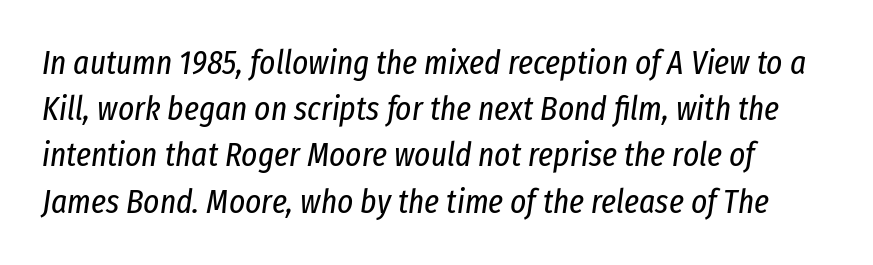
Q: Is the text bold? A: No.
Q: Is the text italic (slanted)? A: Yes, it leans right by about 8 degrees.
Q: Is the text underlined? A: No.
Q: Is the spacing between letters normal or unusually wide? A: Normal.
Q: Is the spacing between lines tight, normal or loose? A: Normal.
Q: Width (condensed, normal, or wide)? A: Condensed.
Q: Stroke contrast? A: Low.
Q: x-height? A: Medium.
Q: Monospaced? A: No.
